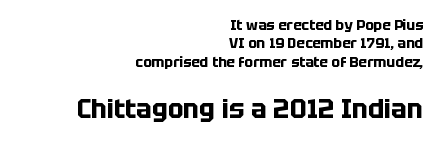
Rule under the text: the space is simply empty. Ascenders rise straight up at ninety degrees. The emphasis by scale lands on block number two, below. Short and long lines alike share a common ending point at right.
